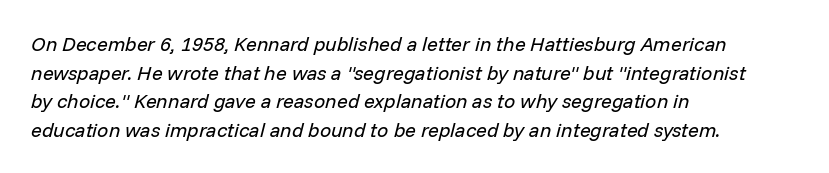
This sample uses plain, unmodified letter spacing. Horizontal bands of white between lines are of average thickness. The rag falls on the right side of this text block. Slant detected: the letters are inclined. The strokes are not fattened; the text isn't bold.
